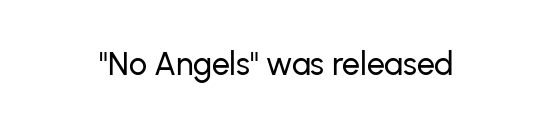
The image shows 32 px sans-serif type, upright; set normal letter spacing, not underlined; low stroke contrast and a medium x-height.
